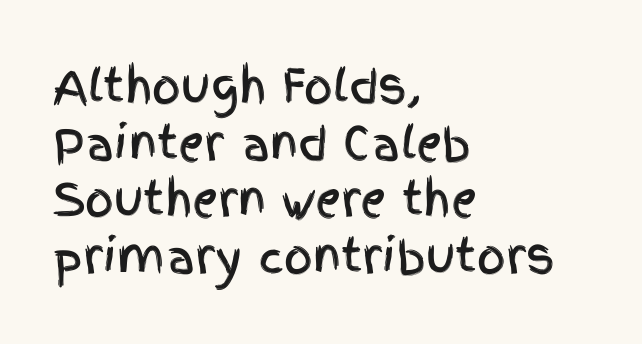
{"serif": "no", "italic": "no", "width": "condensed", "x_height": "large", "monospaced": "no", "underline": "no", "align": "left", "line_spacing": "normal", "line_spacing_ratio": 1.26, "letter_spacing": "normal", "letter_spacing_em": 0.0, "glyph_px": 45}
